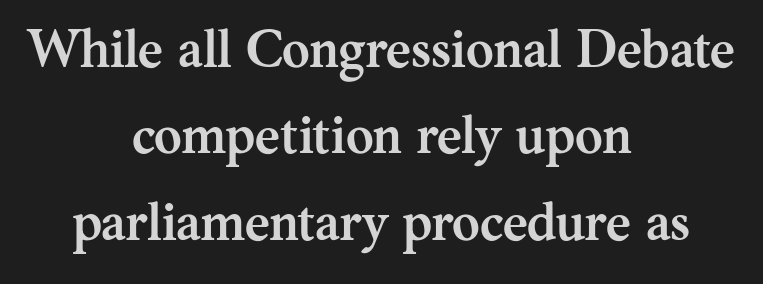
Q: Is the text bold? A: Yes.
Q: Is the text italic (slanted)? A: No, it is upright.
Q: Is the typeface a serif or a sans-serif typeface? A: Serif.
Q: Is the text underlined? A: No.
Q: How is the paragraph aligned? A: Centered.
Q: Is the spacing between letters normal or unusually wide? A: Normal.
Q: Is the spacing between lines tight, normal or loose? A: Normal.
Q: Width (condensed, normal, or wide)? A: Normal.
Q: Stroke contrast? A: Medium.
Q: x-height? A: Medium.
Q: Monospaced? A: No.
